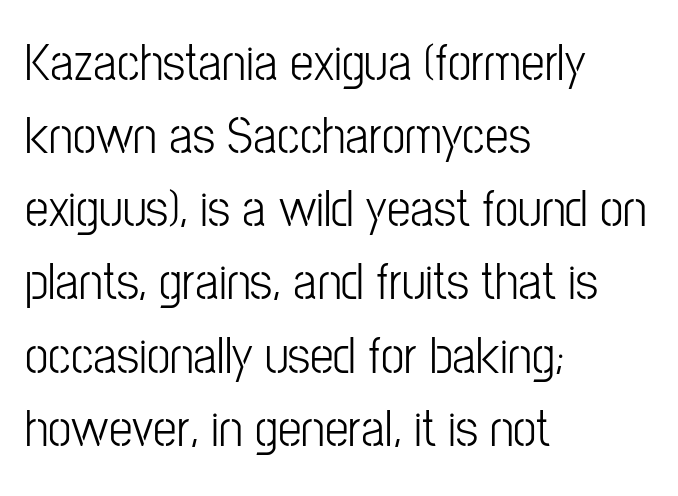
{"serif": "no", "italic": "no", "bold": "no", "weight": "light", "width": "condensed", "stroke_contrast": "low", "x_height": "medium", "monospaced": "no", "underline": "no", "align": "left", "line_spacing": "normal", "line_spacing_ratio": 1.38, "letter_spacing": "normal", "letter_spacing_em": 0.0, "glyph_px": 53}
